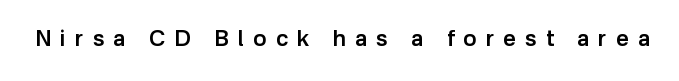
{"italic": "no", "bold": "semi", "underline": "no", "letter_spacing": "wide", "letter_spacing_em": 0.42, "glyph_px": 22}
